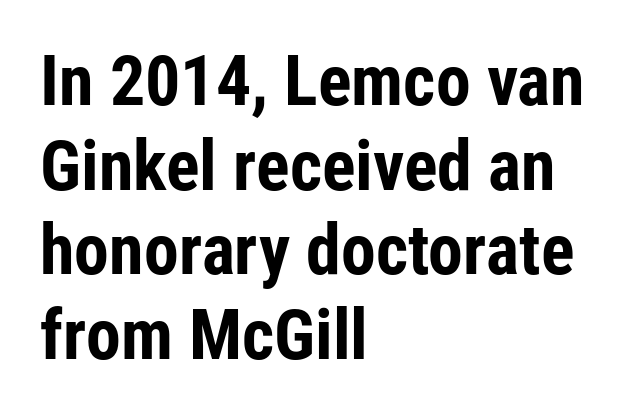
The letters stand straight up with perfectly vertical stems. Horizontally, the lines are justified to the leading edge only. The area under the type is left untouched. The type is set solid horizontally, with unmodified tracking. Emphasis by weight is at full strength: bold.
